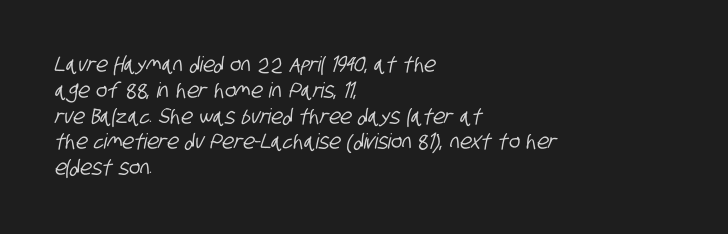
The image shows 21 px text type; set left-aligned, line spacing 1.23x, normal letter spacing, not underlined.
